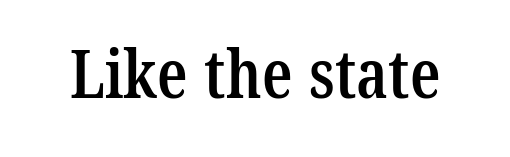
The image shows 67 px semibold, condensed serif type; set normal letter spacing, not underlined; low stroke contrast and a medium x-height.
